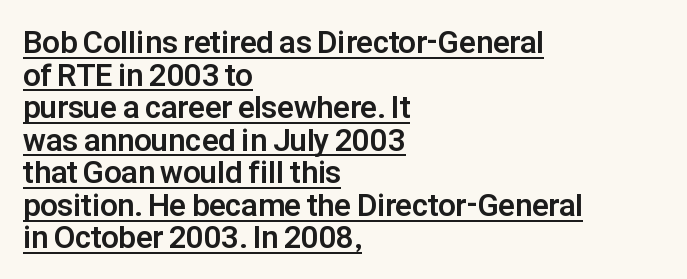
Q: Is the text bold? A: Yes.
Q: Is the text italic (slanted)? A: No, it is upright.
Q: Is the typeface a serif or a sans-serif typeface? A: Sans-serif.
Q: Is the text underlined? A: Yes.
Q: How is the paragraph aligned? A: Left-aligned.
Q: Is the spacing between letters normal or unusually wide? A: Normal.
Q: Is the spacing between lines tight, normal or loose? A: Tight.
Q: Width (condensed, normal, or wide)? A: Normal.
Q: Stroke contrast? A: Low.
Q: x-height? A: Medium.
Q: Monospaced? A: No.
